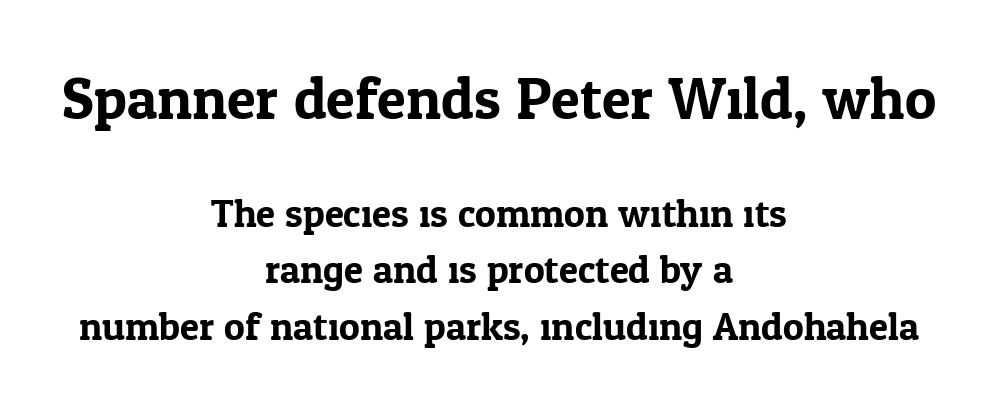
The rendering uses a moderate line-height, typical for paragraphs. Unmarked baselines from the first word to the last. The initial chunk of copy outweighs the following chunk in type size. This is roman type, the default non-slanted kind. Regarding serifs, this sample has them. The face used here is proportionally spaced, like ordinary book or web type.
